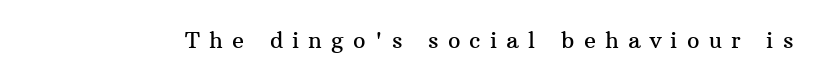
Q: Is the text italic (slanted)? A: No, it is upright.
Q: Is the text underlined? A: No.
Q: Is the spacing between letters normal or unusually wide? A: Unusually wide.
